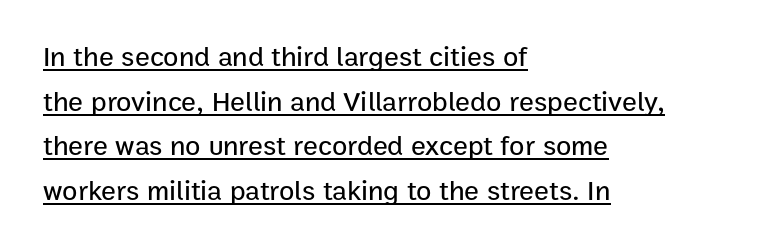
Unlike italic type, these characters show no tilt at all. Standard letterfit; no display-style spreading of the glyphs. Do the characters align in a grid? No, the font is proportional. The characters display no serif detailing; their extremities are plain.
